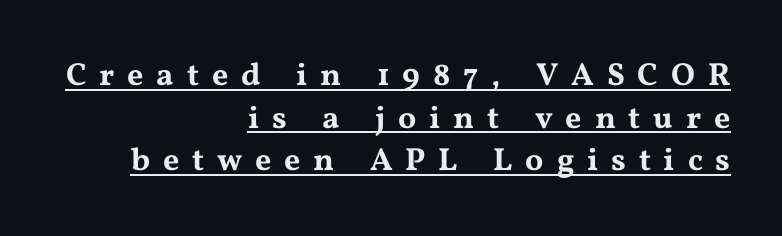
The image shows 32 px wide serif type, upright; set right-aligned, normal line spacing (1.33x), unusually wide letter spacing (+0.4 em), underlined; medium stroke contrast and a medium x-height.
